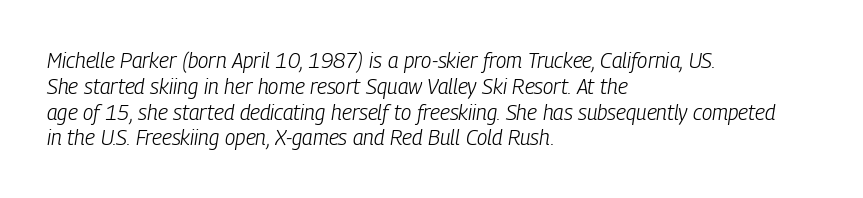
Q: Is the text bold? A: No.
Q: Is the text italic (slanted)? A: Yes, it leans right by about 9 degrees.
Q: Is the text underlined? A: No.
Q: How is the paragraph aligned? A: Left-aligned.
Q: Is the spacing between letters normal or unusually wide? A: Normal.
